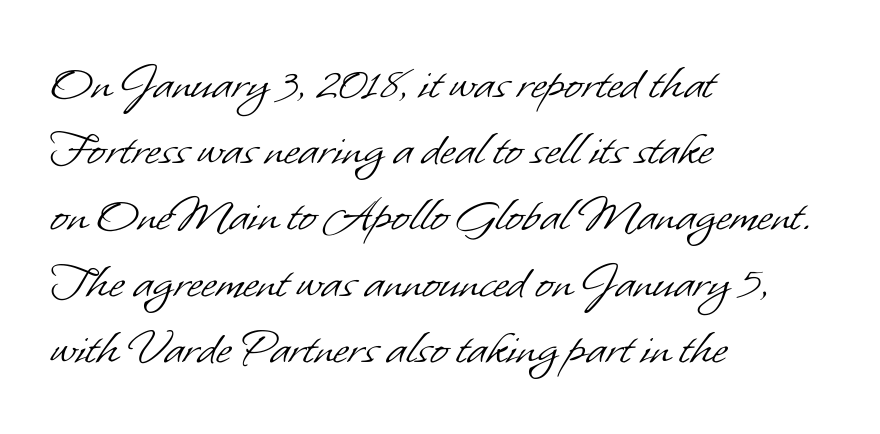
{"serif": "no", "bold": "no", "weight": "light", "width": "normal", "stroke_contrast": "low", "x_height": "small", "monospaced": "no", "underline": "no", "align": "left", "line_spacing": "normal", "line_spacing_ratio": 1.25, "letter_spacing": "normal", "letter_spacing_em": 0.0, "glyph_px": 53}
